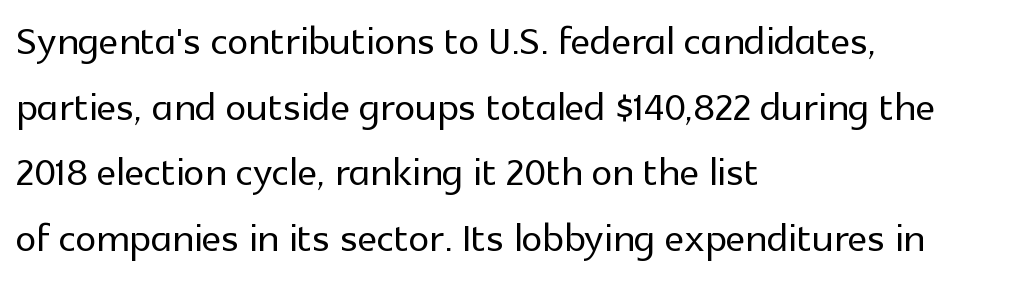
Q: Is the text italic (slanted)? A: No, it is upright.
Q: Is the typeface a serif or a sans-serif typeface? A: Sans-serif.
Q: Is the text underlined? A: No.
Q: How is the paragraph aligned? A: Left-aligned.
Q: Is the spacing between letters normal or unusually wide? A: Normal.
Q: Width (condensed, normal, or wide)? A: Normal.
Q: x-height? A: Medium.
Q: Monospaced? A: No.
